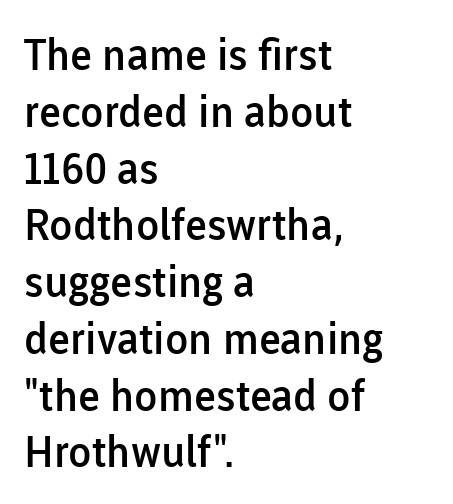
Spacing verdict: proportional, widths tailored to each character. A clean baseline with only descenders dipping below it. Does extra space separate the letters? No, they use regular spacing. When letters stand straight like this, we call the style roman or upright.
